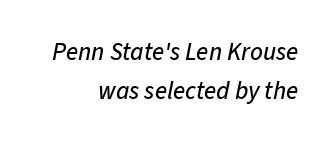
Q: Is the text italic (slanted)? A: Yes, it leans right by about 11 degrees.
Q: Is the text underlined? A: No.
Q: How is the paragraph aligned? A: Right-aligned.
Q: Is the spacing between letters normal or unusually wide? A: Normal.
Q: Is the spacing between lines tight, normal or loose? A: Normal.
